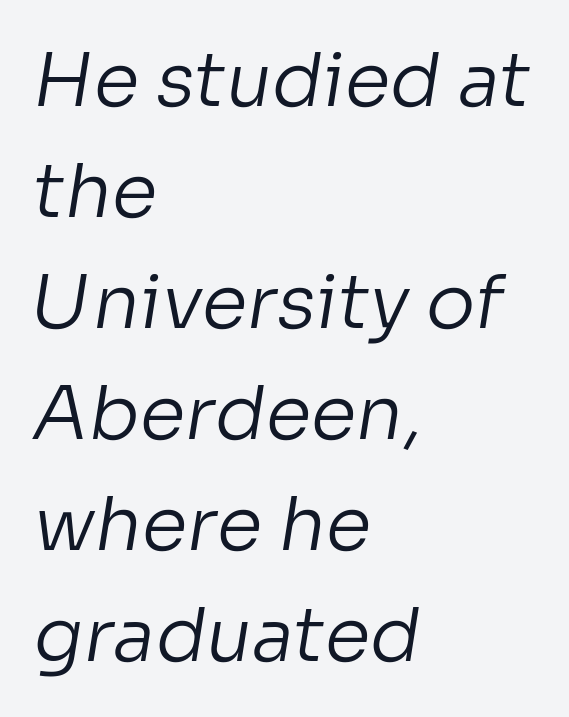
Interline gaps are of average width in this sample. Reading down the block, your eye returns to a fixed left position each line. Descenders are the only things crossing below the line. The passage shown has conventional tracking throughout.
